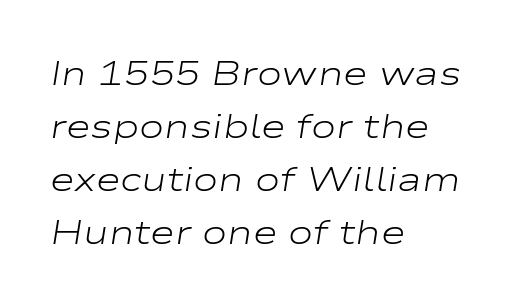
Q: Is the text bold? A: No.
Q: Is the text italic (slanted)? A: Yes, it leans right by about 9 degrees.
Q: Is the text underlined? A: No.
Q: How is the paragraph aligned? A: Left-aligned.
Q: Is the spacing between letters normal or unusually wide? A: Normal.
Q: Is the spacing between lines tight, normal or loose? A: Normal.
Q: Width (condensed, normal, or wide)? A: Wide.
Q: Stroke contrast? A: Low.
Q: x-height? A: Medium.
Q: Monospaced? A: No.
